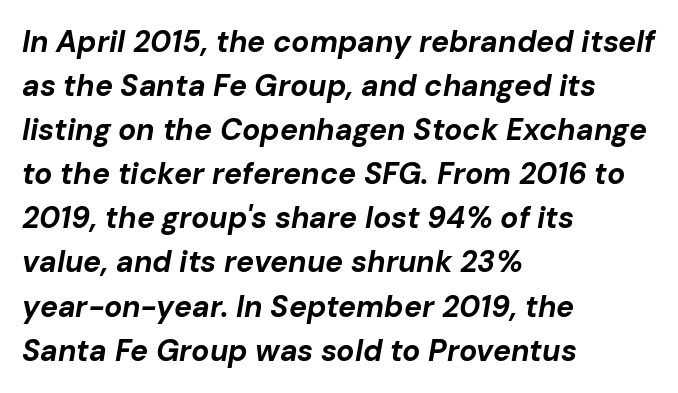
{"italic": "yes", "lean": "right", "slant_degrees": 10, "bold": "yes", "weight": "bold", "width": "normal", "stroke_contrast": "low", "x_height": "medium", "monospaced": "no", "underline": "no", "align": "left", "line_spacing": "normal", "line_spacing_ratio": 1.47, "letter_spacing": "normal", "letter_spacing_em": 0.0, "glyph_px": 30}
